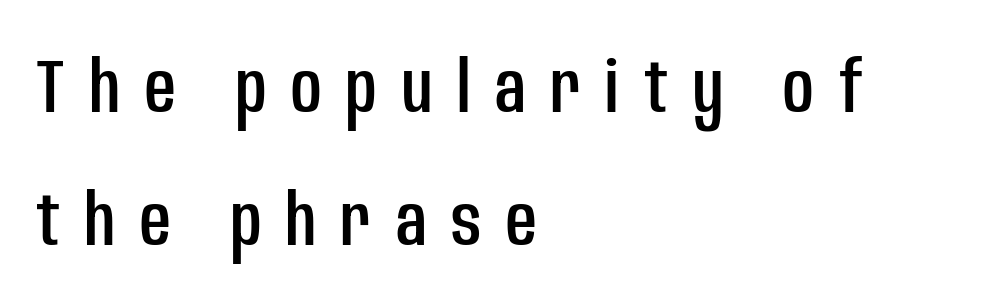
{"serif": "no", "italic": "no", "width": "condensed", "stroke_contrast": "low", "x_height": "large", "monospaced": "no", "underline": "no", "align": "left", "line_spacing_ratio": 1.77, "letter_spacing": "wide", "letter_spacing_em": 0.33, "glyph_px": 75}
